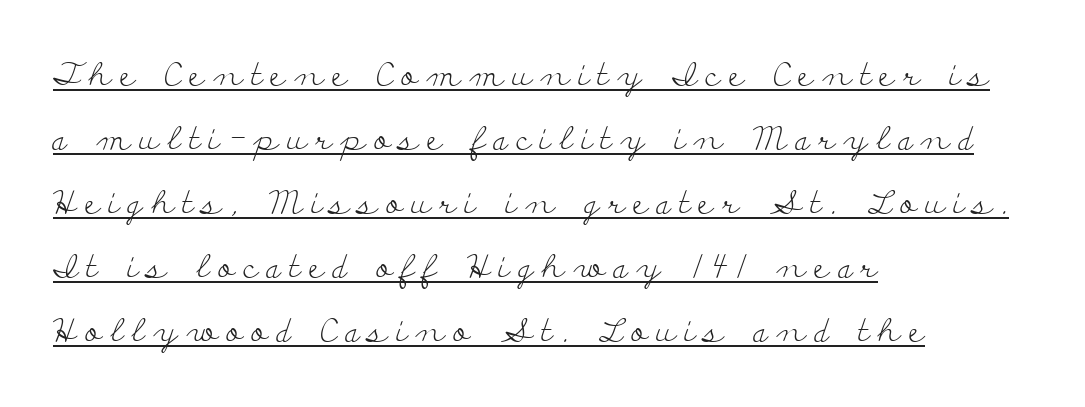
The font is comparable to plain body text, perhaps lighter. A student would call this left alignment; a typographer would say flush left, rag right. You could not count columns in this text — the font is proportionally spaced. Honestly, the rows look like they've been pulled way apart.
